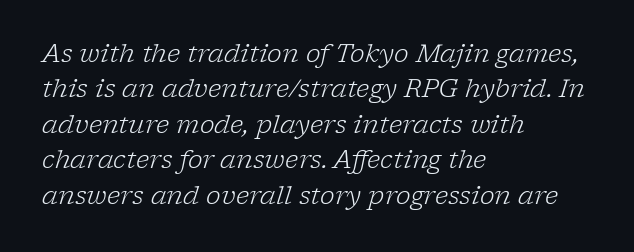
The specimen reads as italic at a glance. Vertical stems look standard width or narrower in stroke. Clear beneath every line of the passage. The compositor pushed each line to the left boundary.
